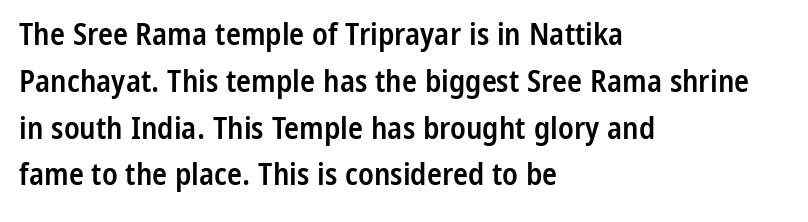
The image shows 31 px semibold, condensed sans-serif type, upright; set left-aligned, normal line spacing (1.51x), normal letter spacing, not underlined; low stroke contrast and a medium x-height.
